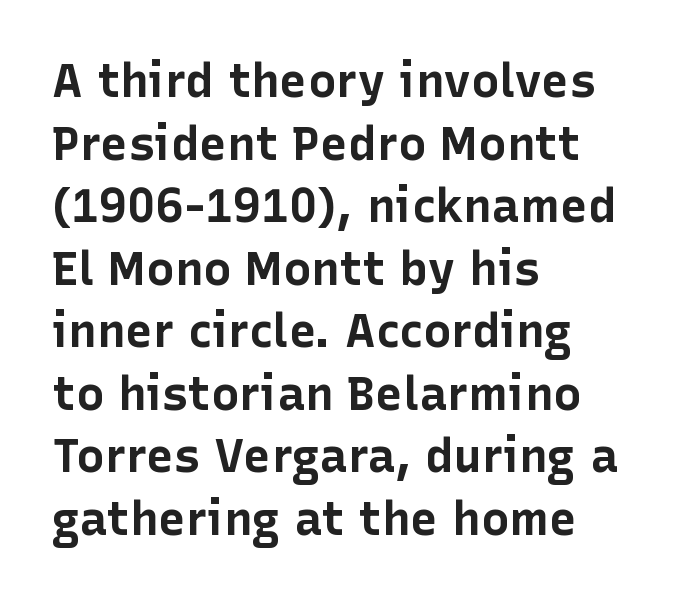
Q: Is the text bold? A: Yes.
Q: Is the text italic (slanted)? A: No, it is upright.
Q: Is the typeface a serif or a sans-serif typeface? A: Sans-serif.
Q: Is the text underlined? A: No.
Q: How is the paragraph aligned? A: Left-aligned.
Q: Is the spacing between letters normal or unusually wide? A: Normal.
Q: Is the spacing between lines tight, normal or loose? A: Normal.
Q: Width (condensed, normal, or wide)? A: Normal.
Q: Stroke contrast? A: Low.
Q: x-height? A: Medium.
Q: Monospaced? A: No.
